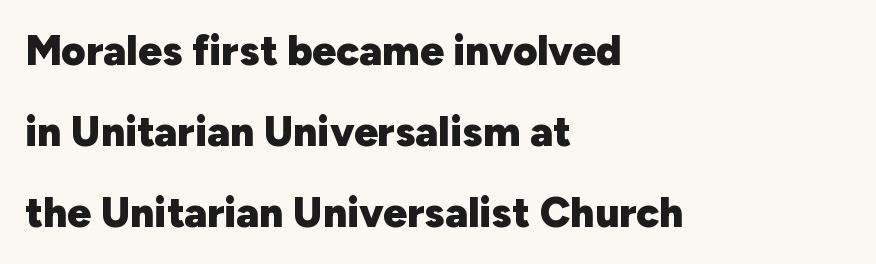
Q: Is the text bold? A: Yes.
Q: Is the text italic (slanted)? A: No, it is upright.
Q: Is the typeface a serif or a sans-serif typeface? A: Sans-serif.
Q: Is the text underlined? A: No.
Q: How is the paragraph aligned? A: Left-aligned.
Q: Is the spacing between letters normal or unusually wide? A: Normal.
Q: Is the spacing between lines tight, normal or loose? A: Loose.
Q: Width (condensed, normal, or wide)? A: Normal.
Q: Stroke contrast? A: Low.
Q: x-height? A: Medium.
Q: Monospaced? A: No.
